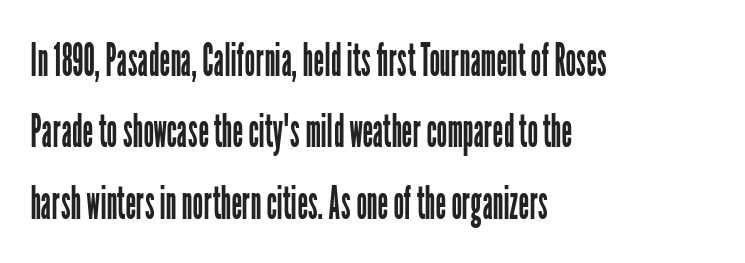
The image shows 47 px regular-weight, condensed sans-serif type, upright; set left-aligned, normal line spacing (1.52x), normal letter spacing, not underlined; low stroke contrast and a medium x-height.
